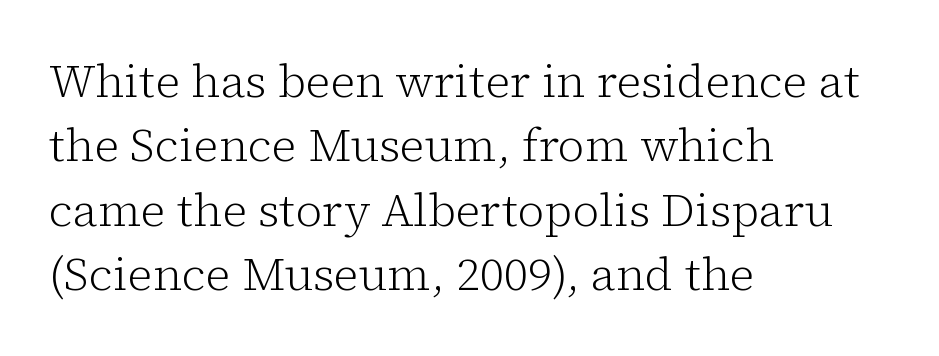
The image shows 46 px light serif type, upright; set left-aligned, normal line spacing (1.4x), normal letter spacing, not underlined; low stroke contrast and a medium x-height.
